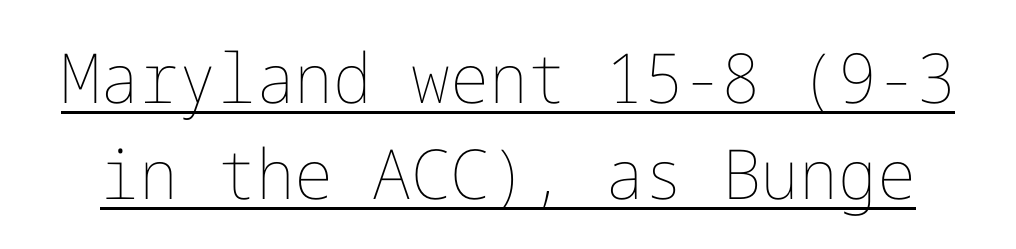
The letterforms sit at book weight or below. The line-height multiplier appears to be the usual default. There is no visible air inserted between adjacent glyphs. Notice how a bar underscores the lettering throughout. This sample uses an upright cut, with every glyph sitting square on the baseline.
